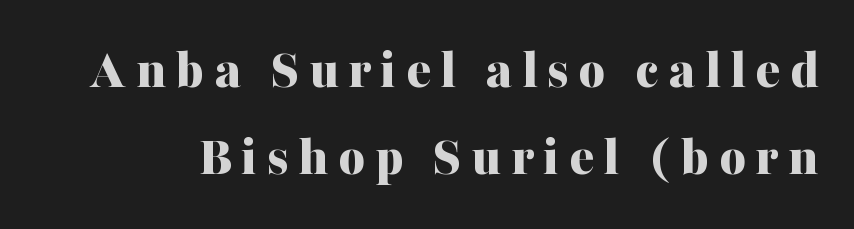
The image shows 57 px bold serif type, upright; set normal line spacing (1.53x), not underlined; medium stroke contrast and a medium x-height.
